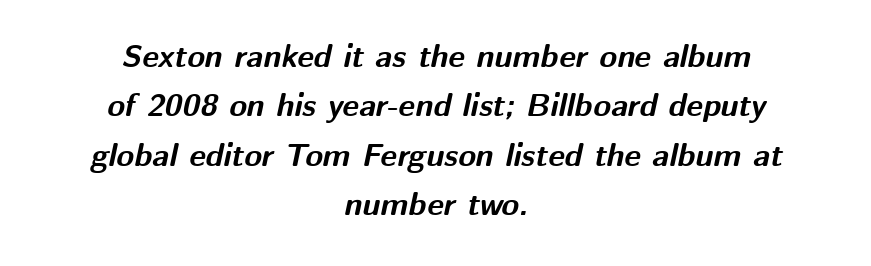
{"italic": "yes", "lean": "right", "slant_degrees": 12, "bold": "yes", "weight": "bold", "width": "normal", "stroke_contrast": "medium", "x_height": "medium", "monospaced": "no", "underline": "no", "align": "center", "line_spacing": "normal", "line_spacing_ratio": 1.54, "letter_spacing": "normal", "letter_spacing_em": 0.0, "glyph_px": 32}
